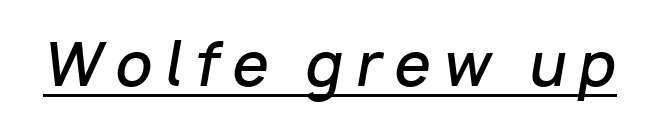
The image shows 58 px semibold type, italic (leaning right); set unusually wide letter spacing (+0.22 em), underlined; low stroke contrast and a medium x-height.
